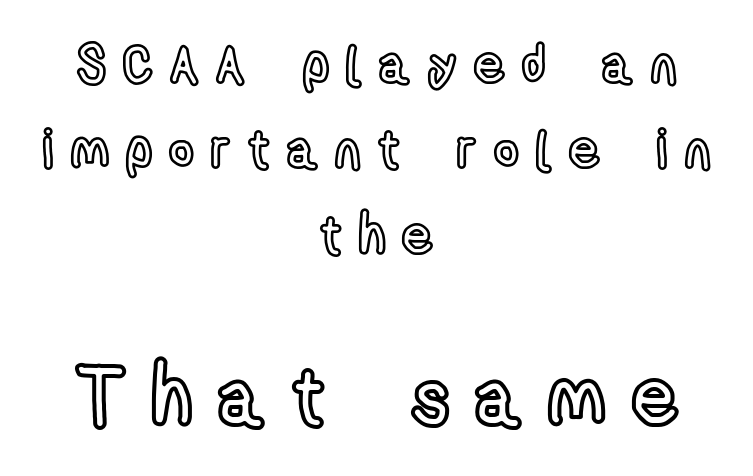
The tracking reads as deliberately expanded to a designer's eye. Is the lower block the larger one? Yes — the lower block carries the bigger type. A clean baseline with only descenders dipping below it. The paragraph shown floats in the horizontal middle.
